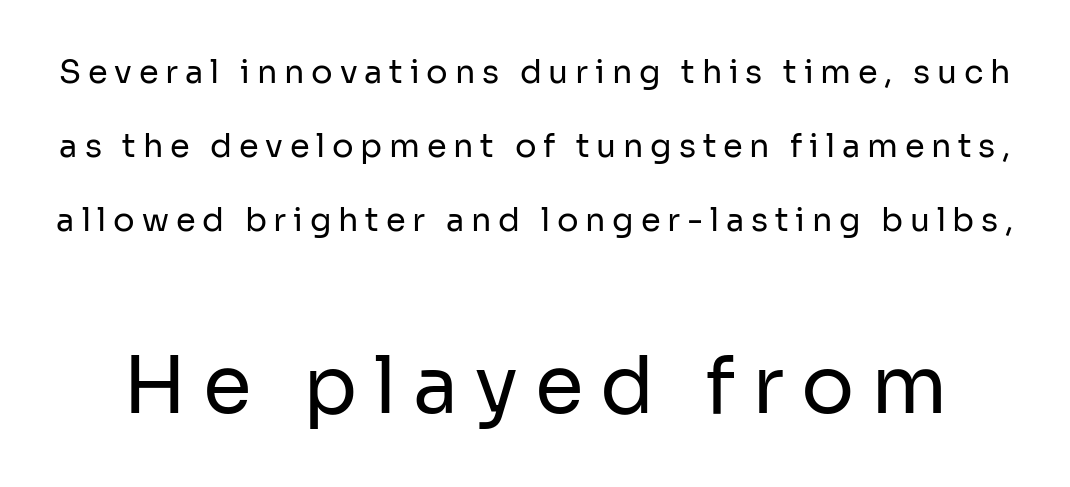
The image shows 79 px regular-weight sans-serif type, upright; set loose line spacing (2.31x), unusually wide letter spacing (+0.21 em), not underlined; the second (bottom) block is 2.47x larger; low stroke contrast and a medium x-height.
